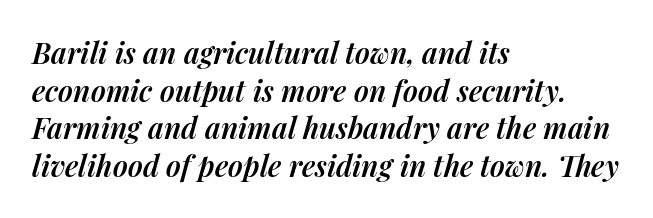
Q: Is the text bold? A: Semi-bold.
Q: Is the text italic (slanted)? A: Yes, it leans right by about 14 degrees.
Q: Is the text underlined? A: No.
Q: How is the paragraph aligned? A: Left-aligned.
Q: Is the spacing between letters normal or unusually wide? A: Normal.
Q: Is the spacing between lines tight, normal or loose? A: Normal.
Q: Width (condensed, normal, or wide)? A: Normal.
Q: Stroke contrast? A: Medium.
Q: x-height? A: Medium.
Q: Monospaced? A: No.
